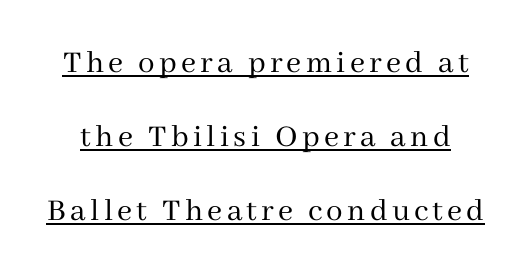
The image shows 33 px regular-weight serif type, upright; set loose line spacing (2.24x), underlined; medium stroke contrast and a medium x-height.
